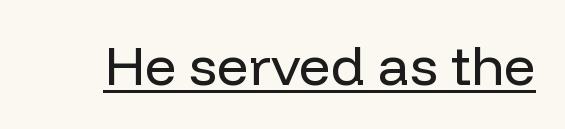
{"serif": "no", "italic": "no", "bold": "no", "weight": "regular", "width": "normal", "stroke_contrast": "low", "x_height": "medium", "monospaced": "no", "underline": "yes", "letter_spacing": "normal", "letter_spacing_em": 0.0, "glyph_px": 55}
